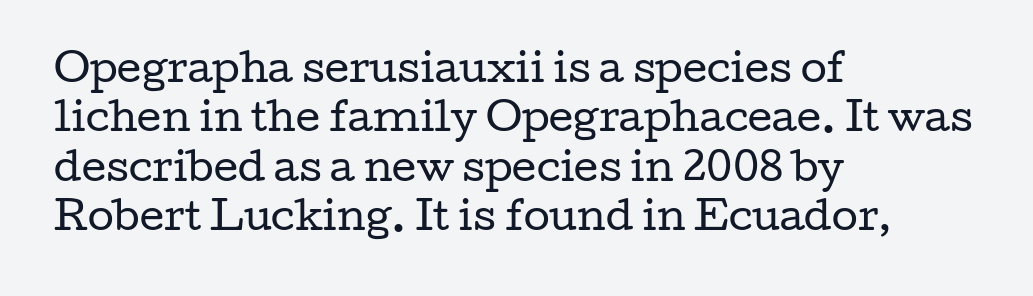
{"serif": "yes", "italic": "no", "bold": "no", "weight": "regular", "width": "wide", "stroke_contrast": "low", "x_height": "medium", "monospaced": "no", "underline": "no", "align": "left", "line_spacing": "normal", "line_spacing_ratio": 1.3, "letter_spacing": "normal", "letter_spacing_em": 0.0, "glyph_px": 38}
